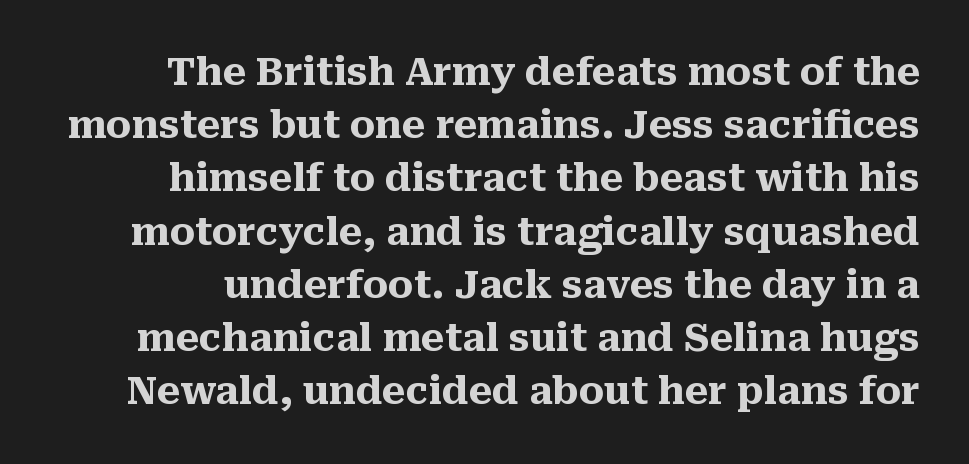
The image shows 38 px heavy serif type, upright; set normal line spacing (1.4x), normal letter spacing, not underlined; medium stroke contrast and a medium x-height.
